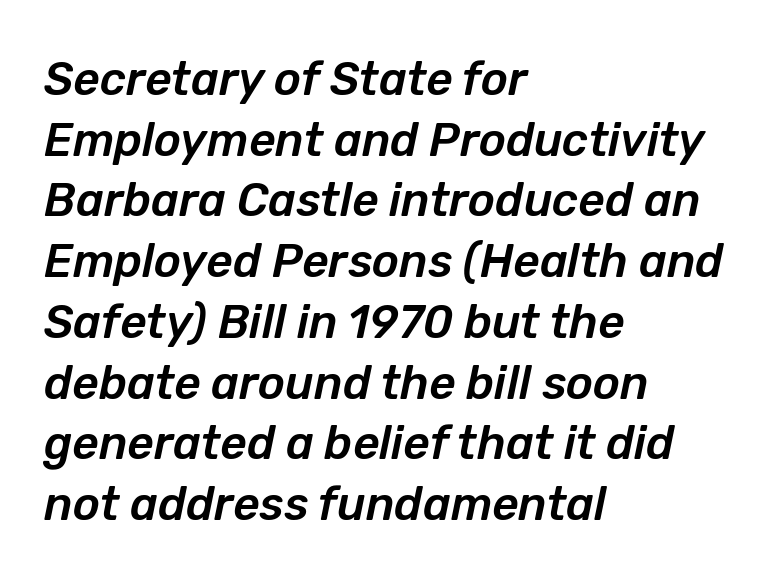
Q: Is the text italic (slanted)? A: Yes, it leans right by about 12 degrees.
Q: Is the text underlined? A: No.
Q: How is the paragraph aligned? A: Left-aligned.
Q: Is the spacing between letters normal or unusually wide? A: Normal.
Q: Is the spacing between lines tight, normal or loose? A: Normal.
Q: Width (condensed, normal, or wide)? A: Normal.
Q: Stroke contrast? A: Low.
Q: x-height? A: Medium.
Q: Monospaced? A: No.
